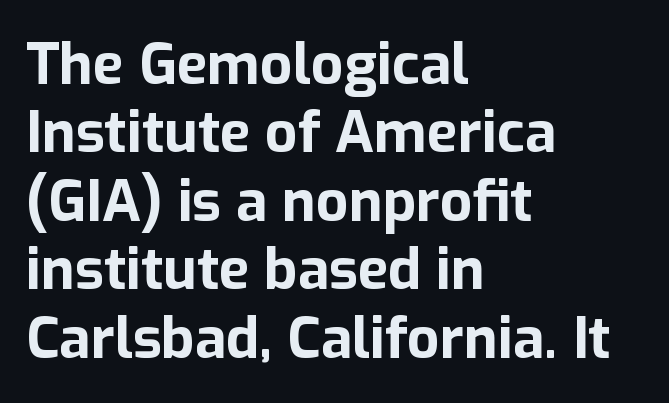
{"serif": "no", "italic": "no", "bold": "yes", "weight": "bold", "width": "normal", "stroke_contrast": "low", "x_height": "medium", "monospaced": "no", "underline": "no", "align": "left", "line_spacing_ratio": 1.2, "letter_spacing": "normal", "letter_spacing_em": 0.0, "glyph_px": 57}
